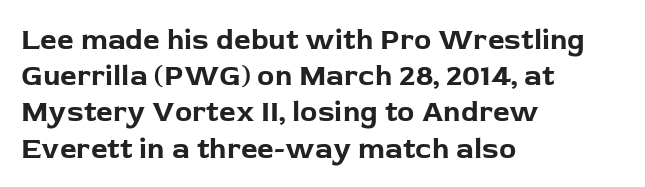
The image shows 29 px bold sans-serif type, upright; set left-aligned, normal line spacing (1.25x), normal letter spacing, not underlined; low stroke contrast and a medium x-height.
